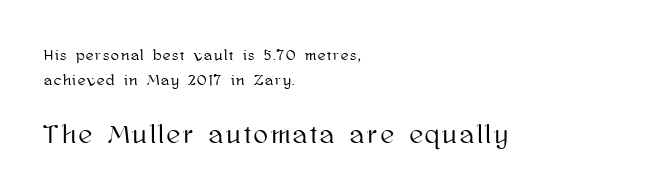
Every character sits straight up, as roman type does. Baseline-to-baseline distance is the conventional proportion of letter height. A student would call this left alignment; a typographer would say flush left, rag right. Scale increases going downward across the two blocks. Lines of text with bare space underneath.
